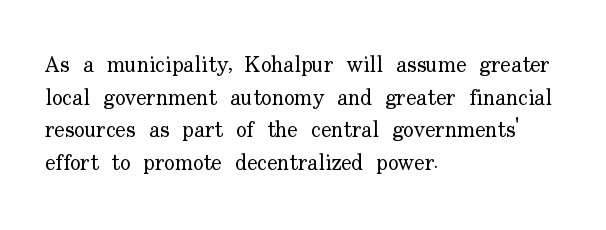
Rows of type keep a routine distance in the vertical direction. The space beneath each line is pristine and unruled. Which margin do the lines hug? The left one — the right edge is uneven. The letterforms sit shoulder to shoulder at normal distance.
